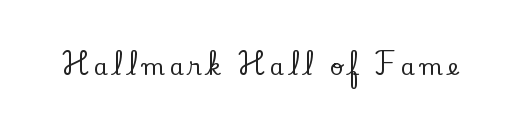
The image shows 23 px text type, upright; set unusually wide letter spacing (+0.22 em), not underlined.
